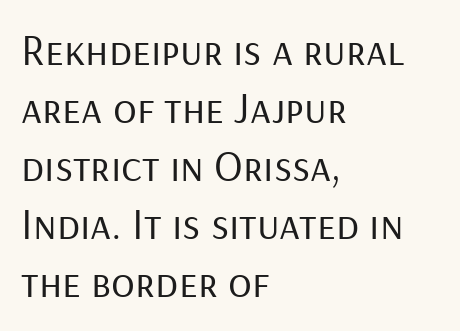
Q: Is the text bold? A: No.
Q: Is the text italic (slanted)? A: No, it is upright.
Q: Is the typeface a serif or a sans-serif typeface? A: Sans-serif.
Q: Is the text underlined? A: No.
Q: How is the paragraph aligned? A: Left-aligned.
Q: Is the spacing between letters normal or unusually wide? A: Normal.
Q: Is the spacing between lines tight, normal or loose? A: Normal.
Q: Width (condensed, normal, or wide)? A: Normal.
Q: Stroke contrast? A: Low.
Q: x-height? A: Medium.
Q: Monospaced? A: No.
